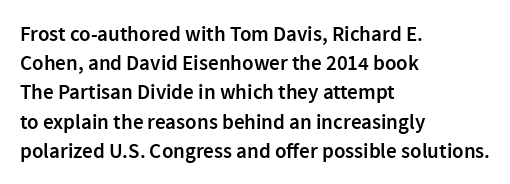
The face used here is a semibold: visibly heavier than regular, lighter than bold. Italic? Not at all — the glyphs are vertical. Default kerning and tracking; the words read as compact shapes. The paragraph shown leans on its left margin. Clear beneath every line of the passage.
